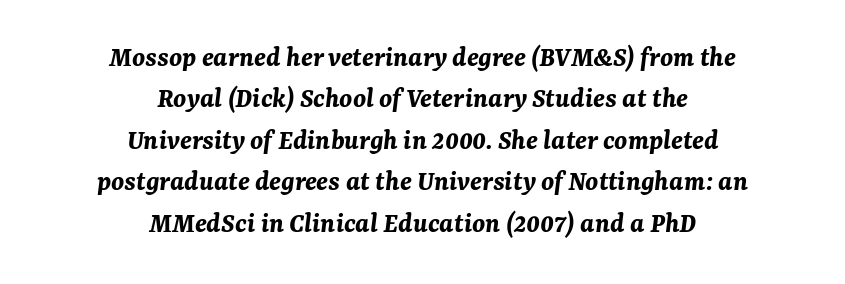
The image shows 29 px bold type, italic (leaning right); set centered, normal line spacing (1.43x), normal letter spacing, not underlined; medium stroke contrast and a medium x-height.
